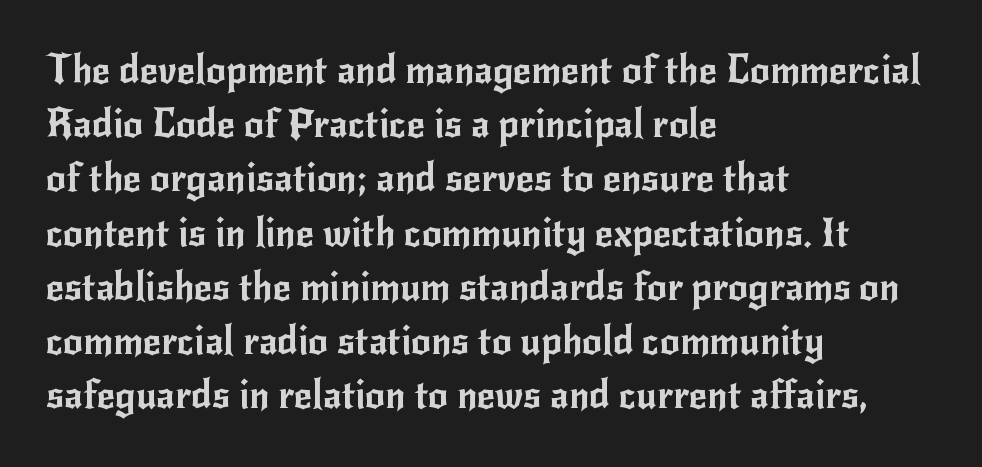
The image shows 39 px sans-serif type, upright; set left-aligned, normal line spacing (1.39x), normal letter spacing, not underlined; low stroke contrast and a small x-height.
